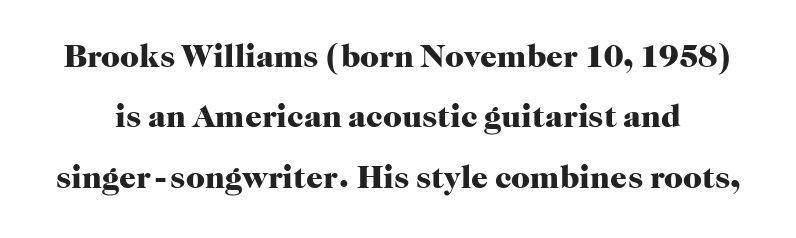
Q: Is the text bold? A: Yes.
Q: Is the text italic (slanted)? A: No, it is upright.
Q: Is the typeface a serif or a sans-serif typeface? A: Serif.
Q: Is the text underlined? A: No.
Q: Is the spacing between letters normal or unusually wide? A: Normal.
Q: Width (condensed, normal, or wide)? A: Normal.
Q: Stroke contrast? A: High.
Q: x-height? A: Medium.
Q: Monospaced? A: No.
